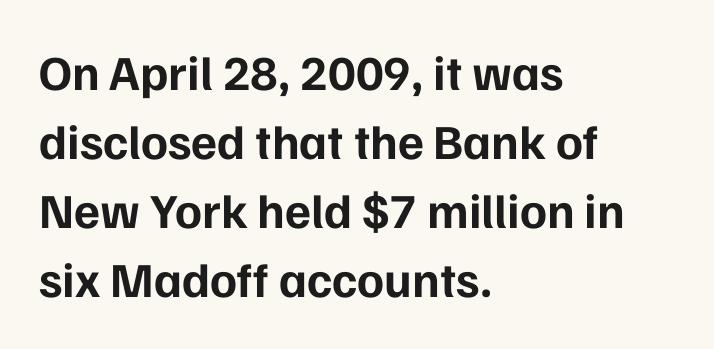
The image shows 49 px bold sans-serif type, upright; set left-aligned, normal line spacing (1.41x), normal letter spacing, not underlined; low stroke contrast and a medium x-height.
